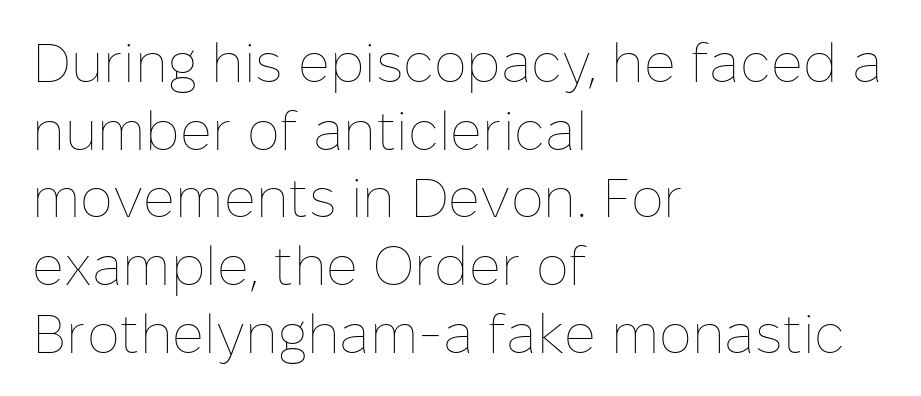
{"italic": "no", "bold": "no", "weight": "thin", "width": "normal", "stroke_contrast": "low", "x_height": "medium", "monospaced": "no", "underline": "no", "align": "left", "line_spacing_ratio": 1.23, "letter_spacing": "normal", "letter_spacing_em": 0.0, "glyph_px": 55}
